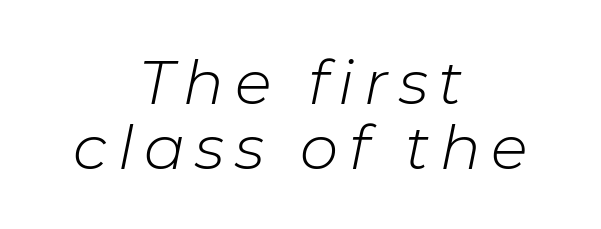
The image shows 61 px light type, italic (leaning right); set centered, tight line spacing (1.06x), not underlined; low stroke contrast and a medium x-height.
